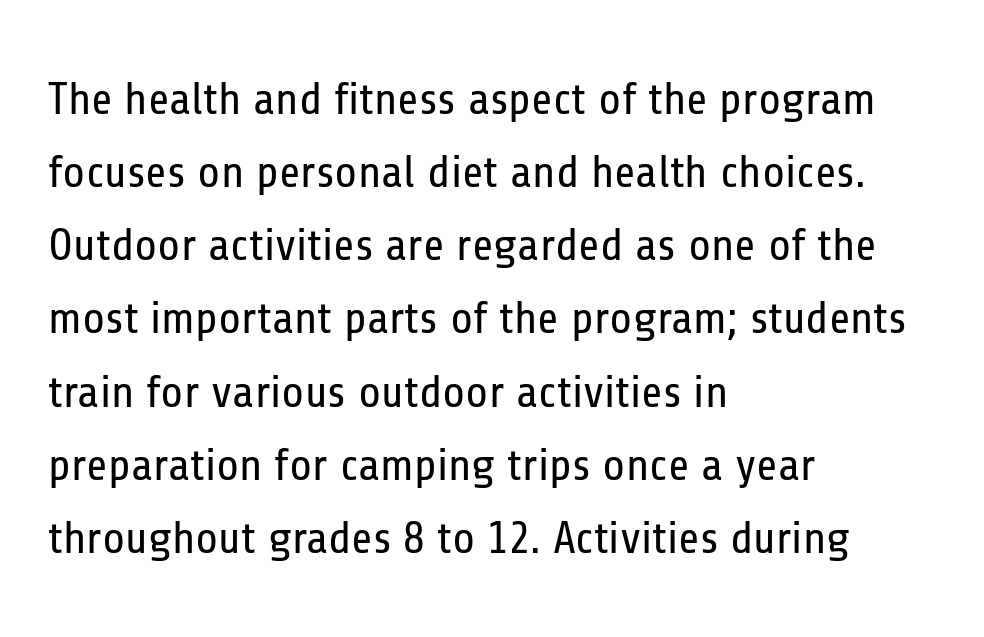
Normally led — the rows are evenly, conventionally spaced. Nothing heavy about these letters — not bold at all. Do the letters lean? They stand straight. The paragraph shown leans on its left margin.
